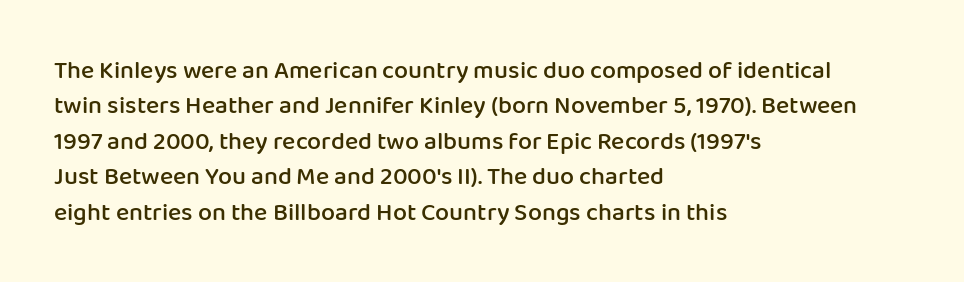
{"italic": "no", "bold": "semi", "underline": "no", "align": "left", "line_spacing": "normal", "line_spacing_ratio": 1.42, "letter_spacing": "normal", "letter_spacing_em": 0.0, "glyph_px": 25}
